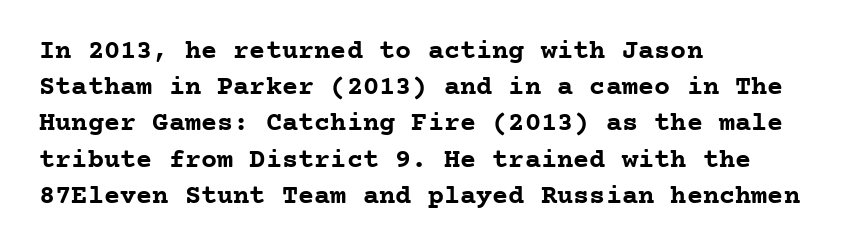
{"italic": "no", "bold": "yes", "underline": "no", "align": "left", "line_spacing": "normal", "line_spacing_ratio": 1.34, "letter_spacing": "normal", "letter_spacing_em": 0.0, "glyph_px": 27}
